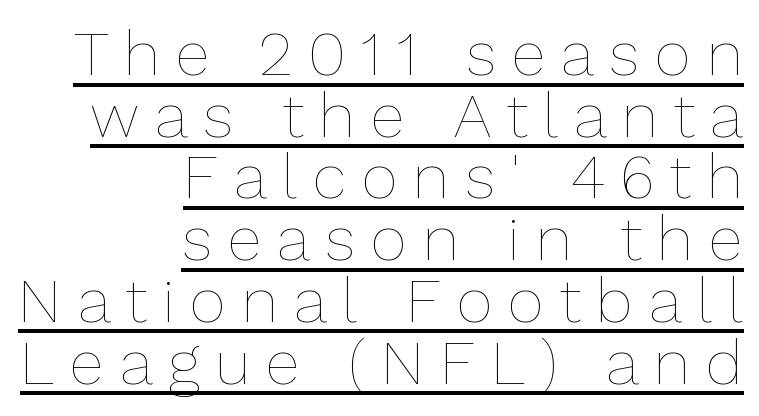
Q: Is the text bold? A: No.
Q: Is the text italic (slanted)? A: No, it is upright.
Q: Is the text underlined? A: Yes.
Q: How is the paragraph aligned? A: Right-aligned.
Q: Is the spacing between letters normal or unusually wide? A: Unusually wide.
Q: Is the spacing between lines tight, normal or loose? A: Tight.
Q: Width (condensed, normal, or wide)? A: Normal.
Q: Stroke contrast? A: Low.
Q: x-height? A: Medium.
Q: Monospaced? A: No.
